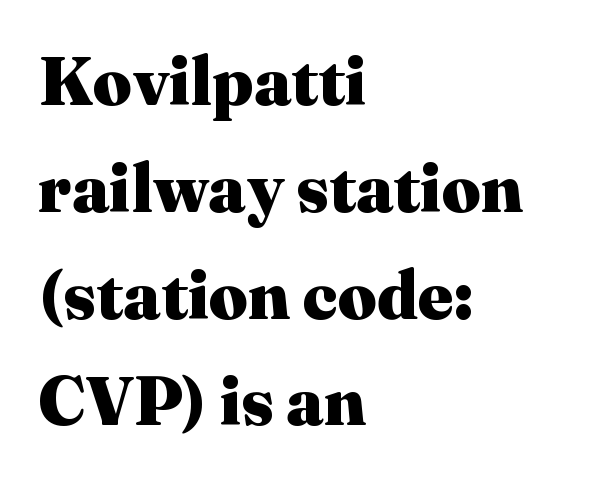
Type without underlining. These lines keep a tight, regular rhythm from letter to letter. Chunky letters — that's bold for sure. Honestly, the row spacing looks completely unremarkable. The passage is arranged the way most books set body copy — flush left. Regarding serifs, this sample has them.
